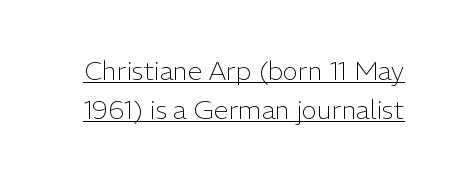
One glance says typical: line gaps are just what's usual. Honestly, the letter spacing is just normal — you wouldn't notice it. The lettering stays uniformly vertical, giving the passage a roman look. Emphasis is given by a line drawn under the lettering.
